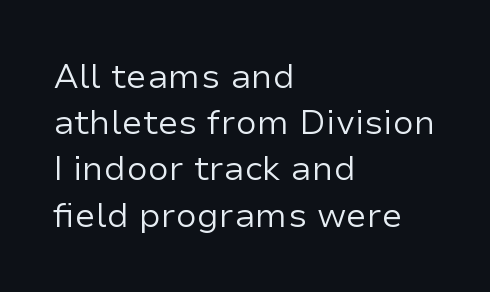
The image shows 34 px regular-weight sans-serif type, upright; set left-aligned, normal line spacing (1.36x), normal letter spacing, not underlined; low stroke contrast and a medium x-height.
